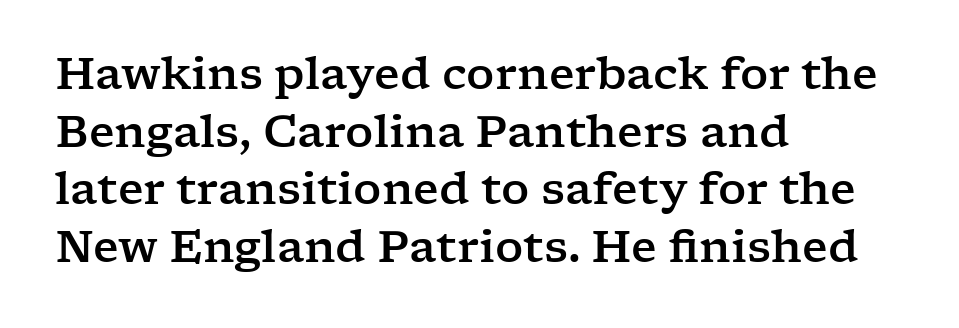
The image shows 44 px wide serif type, upright; set left-aligned, normal line spacing (1.31x), normal letter spacing, not underlined; low stroke contrast and a medium x-height.
